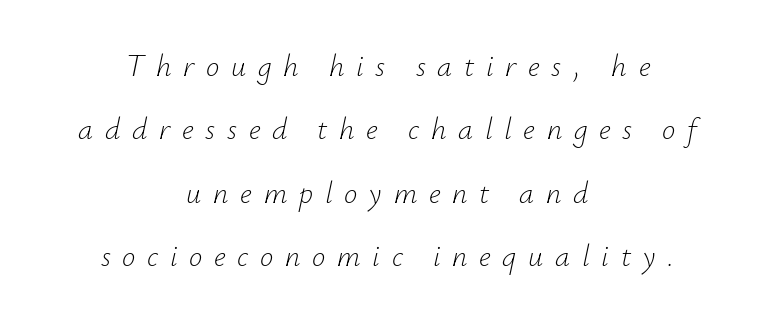
The image shows 30 px light type, italic (leaning right); set centered, loose line spacing (2.11x), unusually wide letter spacing (+0.39 em), not underlined; low stroke contrast and a small x-height.
